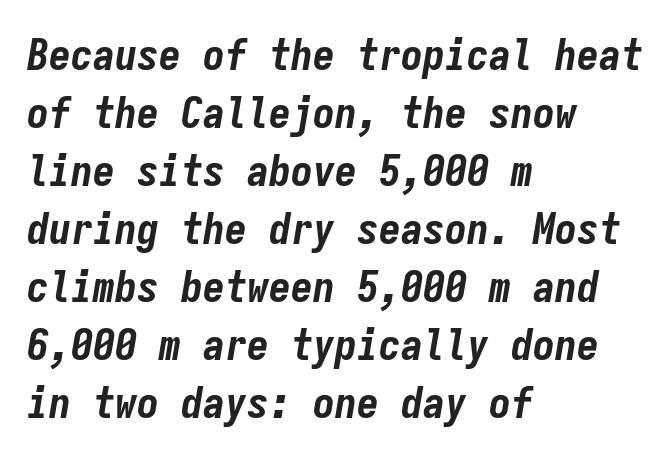
The image shows 44 px bold, condensed type, italic (leaning right), monospaced; set left-aligned, normal line spacing (1.32x), normal letter spacing, not underlined; low stroke contrast and a medium x-height.
